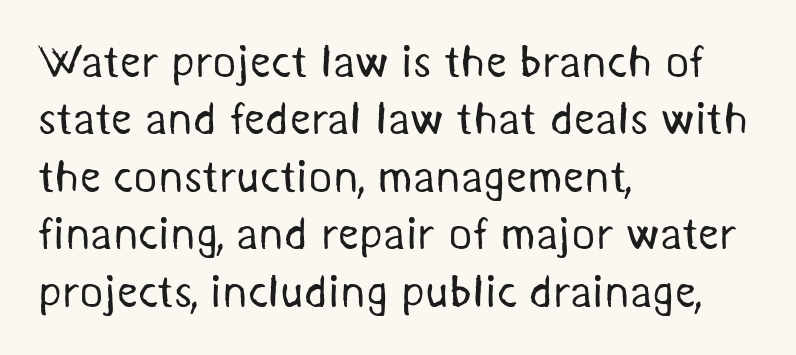
Nobody touched the tracking dial on this one. Is this a heavy cut? Hardly; it is regular or lighter. The text block is weighted toward the left margin, trailing off unevenly rightward. Any mark beneath the type? The region is blank. Font category for this specimen: sans-serif.
